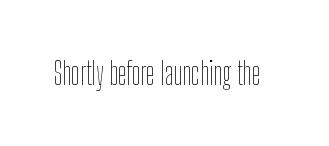
The image shows 31 px thin, condensed type, upright; set normal letter spacing, not underlined; low stroke contrast and a medium x-height.
